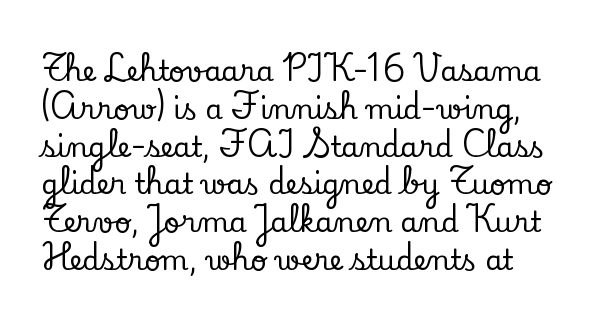
The image shows 28 px serif type, upright; set normal line spacing (1.35x), normal letter spacing, not underlined; low stroke contrast and a small x-height.
